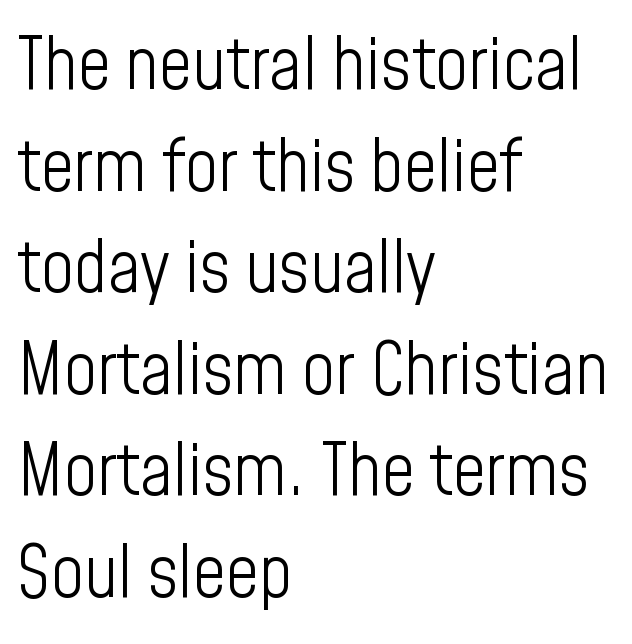
Reading down the block, your eye returns to a fixed left position each line. The font is comparable to plain body text, perhaps lighter. The passage shown is typed in a proportional face where columns would drift. Examine the stroke ends and you'll find no serifs.
